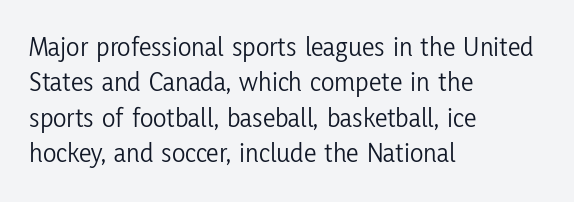
The image shows 28 px light, condensed sans-serif type, upright; set left-aligned, normal line spacing (1.26x), normal letter spacing, not underlined; low stroke contrast and a medium x-height.
